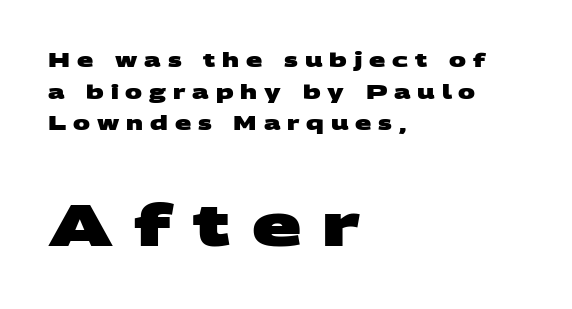
{"serif": "no", "bold": "yes", "weight": "heavy", "width": "wide", "stroke_contrast": "medium", "x_height": "large", "monospaced": "no", "underline": "no", "align": "left", "line_spacing": "normal", "line_spacing_ratio": 1.66, "letter_spacing": "wide", "letter_spacing_em": 0.36, "larger_block": "second", "size_ratio": 3.05, "glyph_px": 58}
